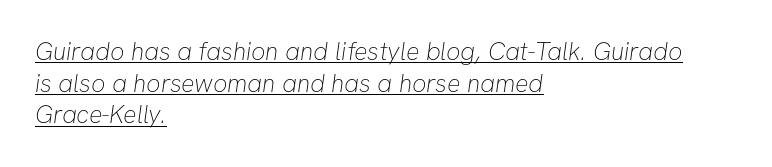
{"bold": "no", "underline": "yes", "align": "left", "line_spacing": "normal", "line_spacing_ratio": 1.27, "letter_spacing": "normal", "letter_spacing_em": 0.0, "glyph_px": 25}
